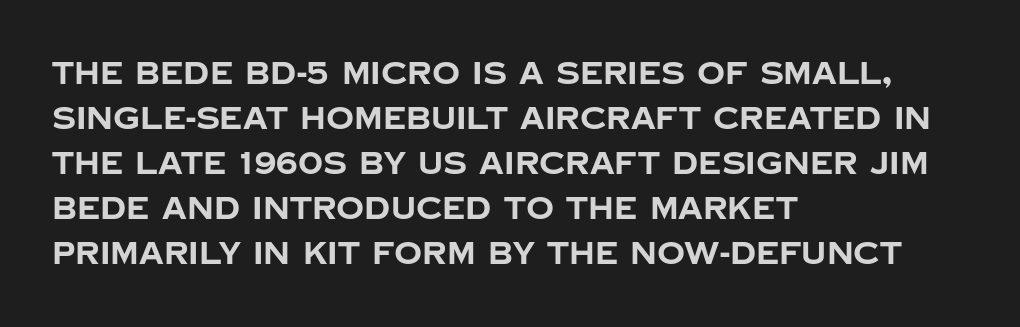
{"serif": "no", "italic": "no", "bold": "yes", "weight": "bold", "width": "normal", "stroke_contrast": "low", "x_height": "large", "monospaced": "no", "underline": "no", "align": "left", "line_spacing": "normal", "line_spacing_ratio": 1.45, "letter_spacing": "normal", "letter_spacing_em": 0.0, "glyph_px": 31}
